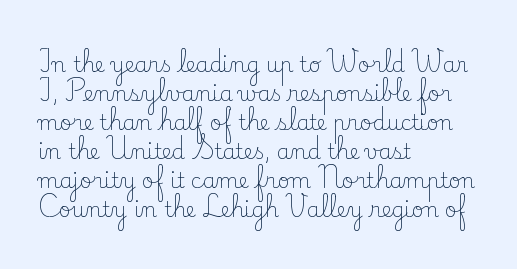
The image shows 21 px text type, upright; set left-aligned, normal line spacing (1.38x), normal letter spacing, not underlined.
